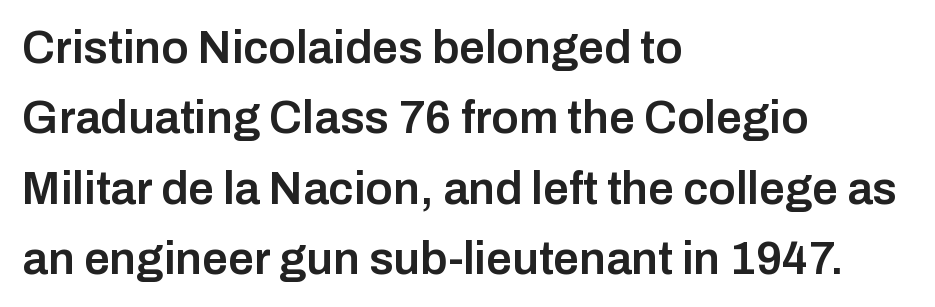
{"serif": "no", "italic": "no", "bold": "semi", "weight": "semibold", "width": "normal", "stroke_contrast": "low", "x_height": "medium", "monospaced": "no", "underline": "no", "align": "left", "line_spacing": "normal", "line_spacing_ratio": 1.53, "letter_spacing": "normal", "letter_spacing_em": 0.0, "glyph_px": 46}
